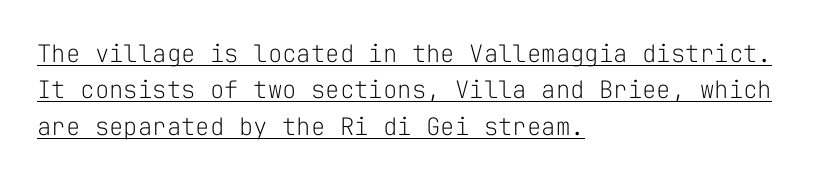
Is the stroke heavy? The answer is a plain regular-or-lighter. If you drew a line through each stem, it would be perfectly vertical. Vertical spacing — default. A classic flush-left, rag-right setting is used for this passage.
